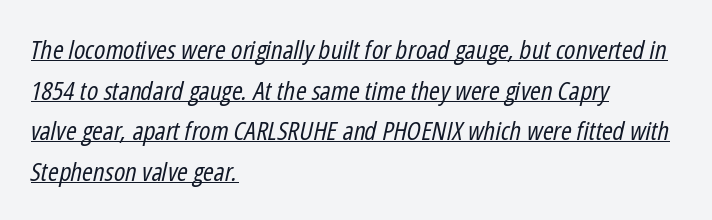
A classic flush-left, rag-right setting is used for this passage. A typesetter would call this zero additional tracking. These lines sit exactly where default settings would place them. On a weight scale, this lands at 450 or below. Like a heading marked for emphasis, these lines bear an underscore.
